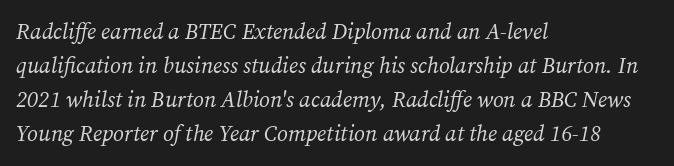
The image shows 22 px text type, italic (leaning right); set left-aligned, normal line spacing (1.55x), normal letter spacing, not underlined.
